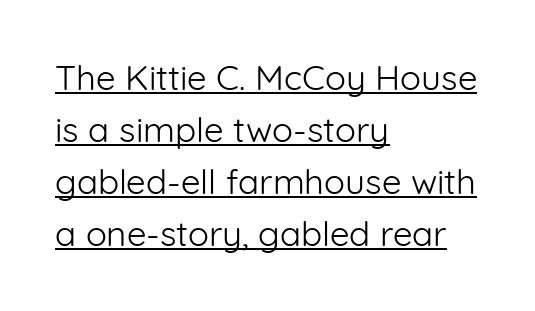
Q: Is the text bold? A: No.
Q: Is the text italic (slanted)? A: No, it is upright.
Q: Is the typeface a serif or a sans-serif typeface? A: Sans-serif.
Q: Is the text underlined? A: Yes.
Q: How is the paragraph aligned? A: Left-aligned.
Q: Is the spacing between letters normal or unusually wide? A: Normal.
Q: Is the spacing between lines tight, normal or loose? A: Normal.
Q: Width (condensed, normal, or wide)? A: Normal.
Q: Stroke contrast? A: Low.
Q: x-height? A: Medium.
Q: Monospaced? A: No.
